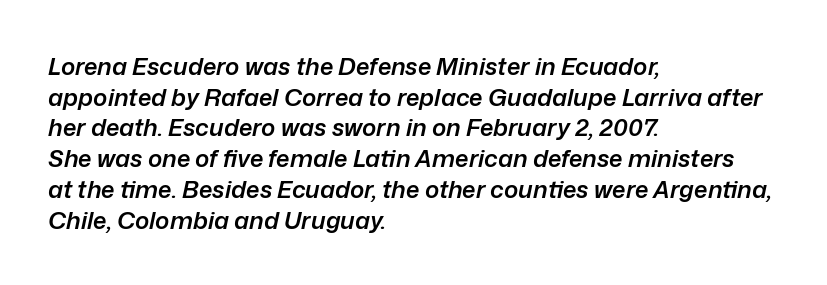
Descenders hang freely into open space. Bold? Not quite — semibold, heavier than regular but stopping short. Would a proofreader flag this as italicized? Yes. Short and long lines alike share a common starting point at left.
